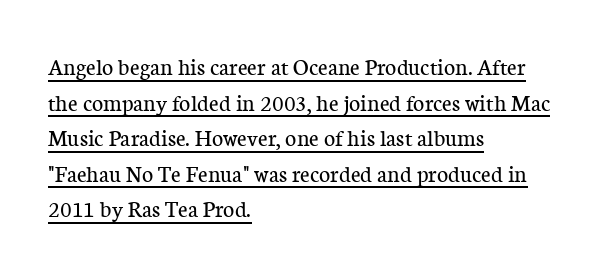
Q: Is the text bold? A: No.
Q: Is the text italic (slanted)? A: No, it is upright.
Q: Is the text underlined? A: Yes.
Q: How is the paragraph aligned? A: Left-aligned.
Q: Is the spacing between letters normal or unusually wide? A: Normal.
Q: Is the spacing between lines tight, normal or loose? A: Normal.
